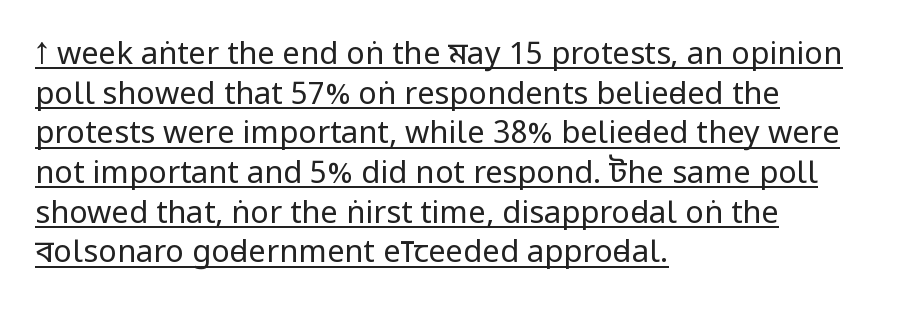
The image shows 31 px regular-weight, condensed sans-serif type, upright; set left-aligned, normal line spacing (1.28x), normal letter spacing, underlined; low stroke contrast.
